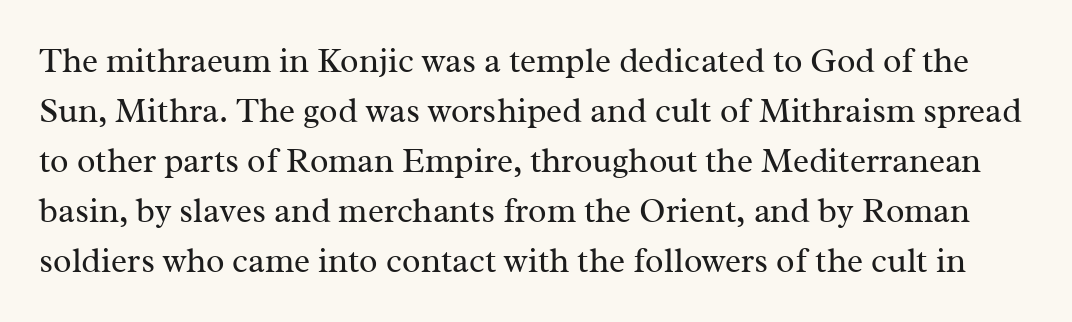
The image shows 34 px regular-weight serif type, upright; set normal line spacing (1.47x), normal letter spacing, not underlined; medium stroke contrast and a medium x-height.
